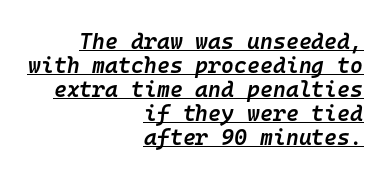
The image shows 22 px text type, italic (leaning right); set right-aligned, tight line spacing (1.09x), normal letter spacing, underlined.
